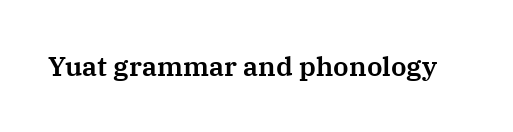
{"italic": "no", "underline": "no", "letter_spacing": "normal", "letter_spacing_em": 0.0, "glyph_px": 27}
